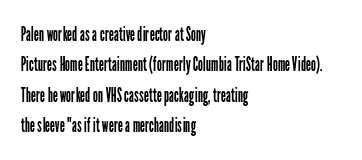
Q: Is the text bold? A: No.
Q: Is the text italic (slanted)? A: No, it is upright.
Q: Is the text underlined? A: No.
Q: How is the paragraph aligned? A: Left-aligned.
Q: Is the spacing between letters normal or unusually wide? A: Normal.
Q: Is the spacing between lines tight, normal or loose? A: Normal.
